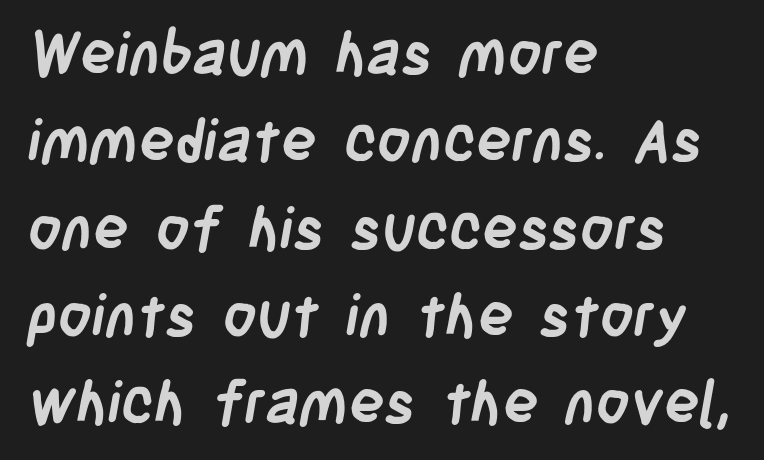
The image shows 59 px semibold, condensed sans-serif type; set left-aligned, normal line spacing (1.48x), normal letter spacing, not underlined; low stroke contrast and a large x-height.
